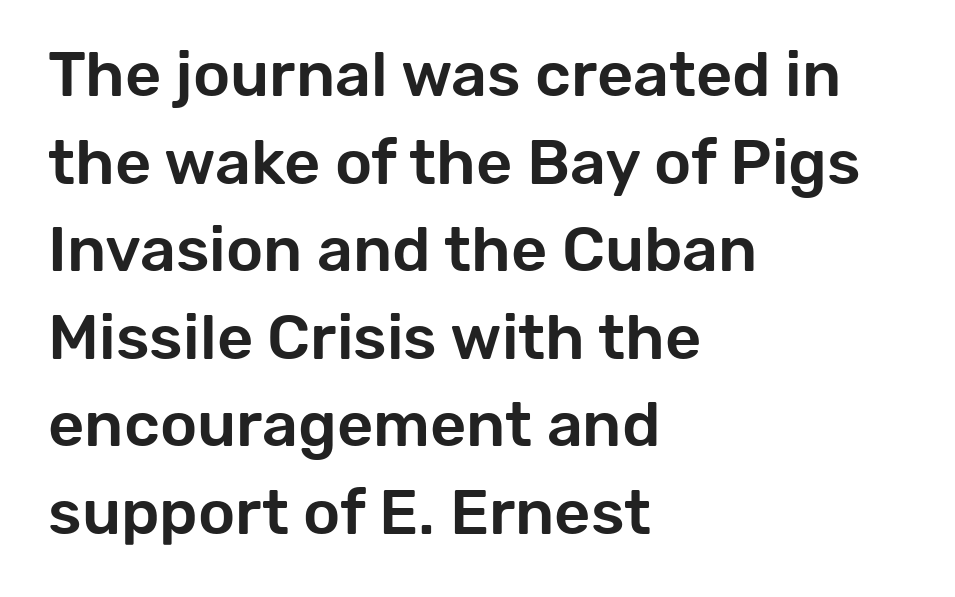
Q: Is the text italic (slanted)? A: No, it is upright.
Q: Is the typeface a serif or a sans-serif typeface? A: Sans-serif.
Q: Is the text underlined? A: No.
Q: How is the paragraph aligned? A: Left-aligned.
Q: Is the spacing between letters normal or unusually wide? A: Normal.
Q: Is the spacing between lines tight, normal or loose? A: Normal.
Q: Width (condensed, normal, or wide)? A: Normal.
Q: Stroke contrast? A: Low.
Q: x-height? A: Medium.
Q: Monospaced? A: No.
